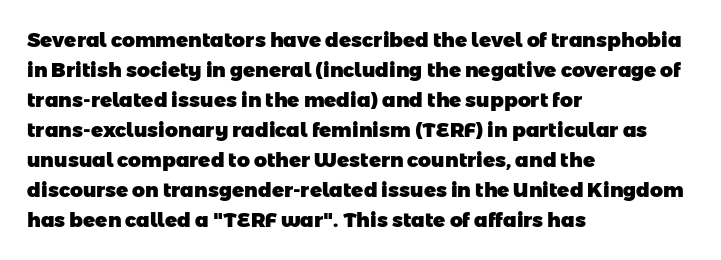
In terms of leading, this rendering sits right in the middle. Heft: maximum for text — a bold. Underlining? Definitely not there. This rendering leaves character spacing at its baseline value. Reading down the block, your eye returns to a fixed left position each line.
